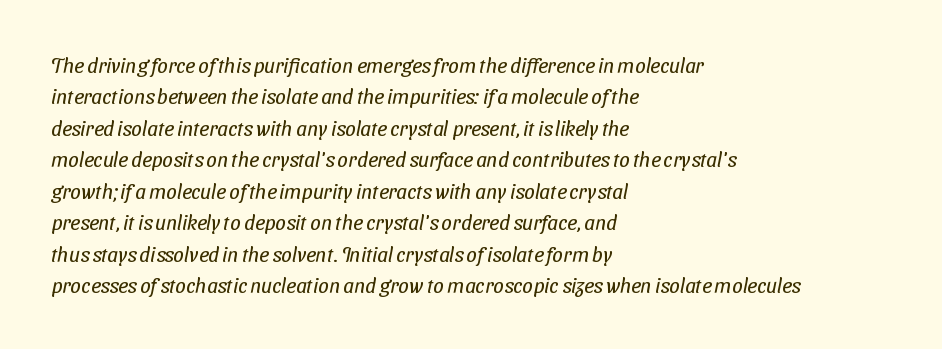
Horizontal alignment here is leftward, the default for most running prose. Inter-character spacing is left at the font's built-in metrics. The typeface has the unassuming heft of standard copy or less. Descender tails drop into unmarked territory. This sample keeps an unexceptional amount of space between lines.
